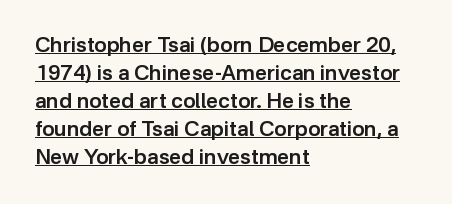
Decoration check: the copy is underlined. Heft: intermediate — a semibold. Regarding leading, the lines here are spaced in the standard way. The axis of the letterforms is exactly vertical. All the whitespace from short lines collects on the right. In terms of letterspacing, this is plain default setting.
